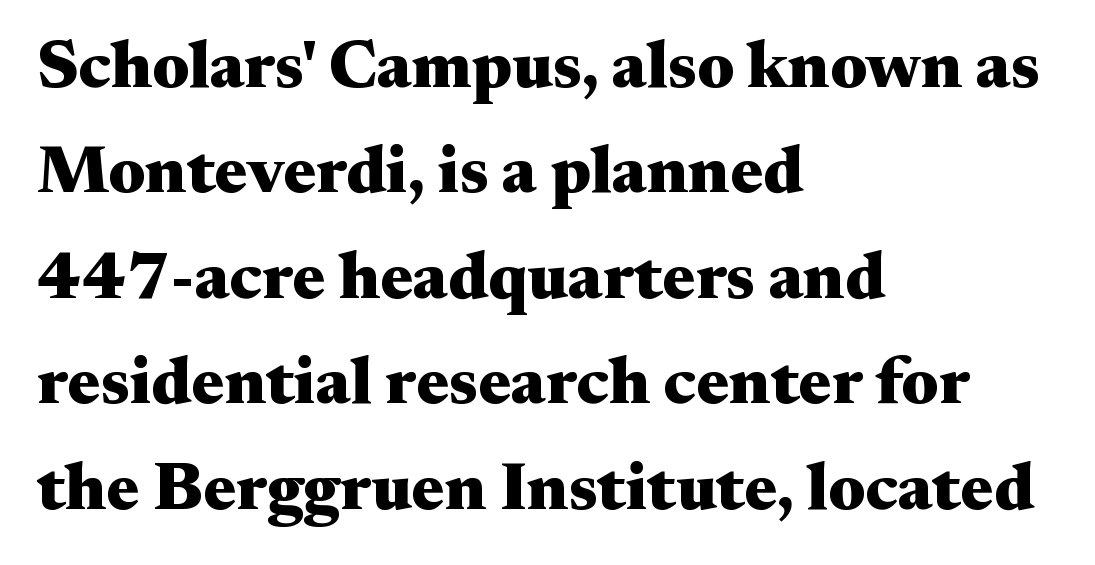
Q: Is the text bold? A: Yes.
Q: Is the text italic (slanted)? A: No, it is upright.
Q: Is the typeface a serif or a sans-serif typeface? A: Serif.
Q: Is the text underlined? A: No.
Q: How is the paragraph aligned? A: Left-aligned.
Q: Is the spacing between letters normal or unusually wide? A: Normal.
Q: Is the spacing between lines tight, normal or loose? A: Normal.
Q: Width (condensed, normal, or wide)? A: Wide.
Q: Stroke contrast? A: Medium.
Q: x-height? A: Small.
Q: Monospaced? A: No.
